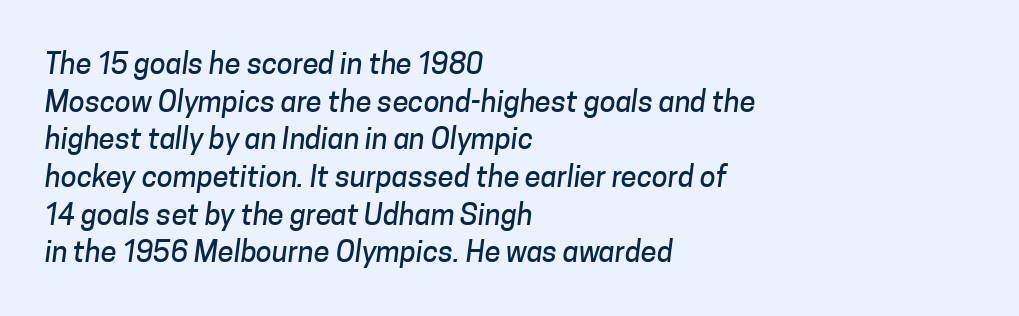
Q: Is the typeface a serif or a sans-serif typeface? A: Sans-serif.
Q: Is the text underlined? A: No.
Q: How is the paragraph aligned? A: Left-aligned.
Q: Is the spacing between letters normal or unusually wide? A: Normal.
Q: Is the spacing between lines tight, normal or loose? A: Normal.
Q: Width (condensed, normal, or wide)? A: Normal.
Q: Stroke contrast? A: Low.
Q: x-height? A: Medium.
Q: Monospaced? A: No.
